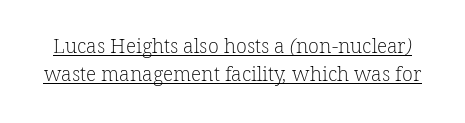
Underlined type. Vertically, the passage feels balanced, rows spaced as you'd expect. Heft: none added — not bold. The letters sit at their default tracking, neither squeezed nor spread.
